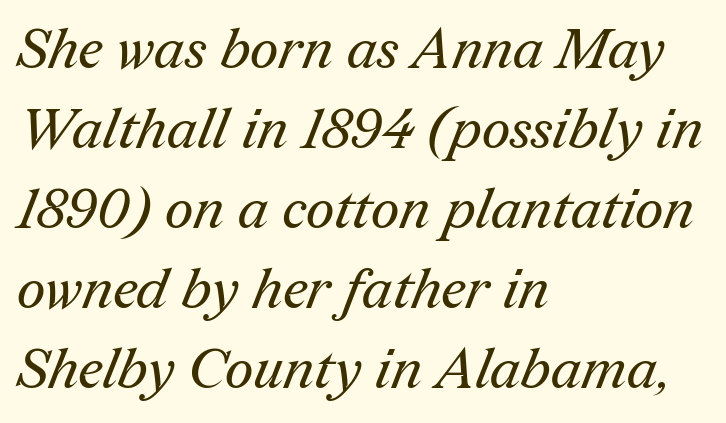
{"serif": "yes", "bold": "no", "weight": "regular", "width": "normal", "stroke_contrast": "medium", "x_height": "medium", "monospaced": "no", "underline": "no", "align": "left", "line_spacing": "normal", "line_spacing_ratio": 1.43, "letter_spacing": "normal", "letter_spacing_em": 0.0, "glyph_px": 56}
